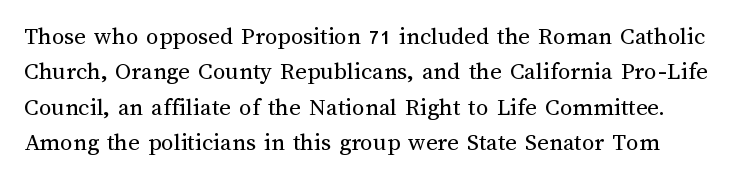
Q: Is the text bold? A: No.
Q: Is the text italic (slanted)? A: No, it is upright.
Q: Is the text underlined? A: No.
Q: Is the spacing between letters normal or unusually wide? A: Normal.
Q: Is the spacing between lines tight, normal or loose? A: Normal.
